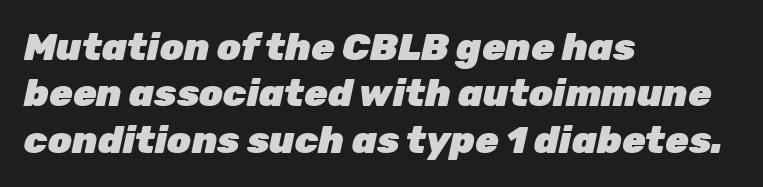
The passage shown is typed in a proportional face where columns would drift. This rendering uses left alignment, leaving the right contour irregular. Tracking here is standard; glyphs follow each other at the usual distance. You can tell it's italic because the verticals aren't actually vertical. Bold? Absolutely — the strokes are thick and heavy.
